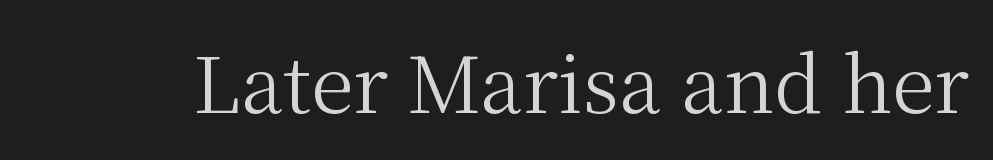
Q: Is the text bold? A: No.
Q: Is the text italic (slanted)? A: No, it is upright.
Q: Is the typeface a serif or a sans-serif typeface? A: Serif.
Q: Is the text underlined? A: No.
Q: Is the spacing between letters normal or unusually wide? A: Normal.
Q: Width (condensed, normal, or wide)? A: Normal.
Q: Stroke contrast? A: Medium.
Q: x-height? A: Medium.
Q: Monospaced? A: No.
